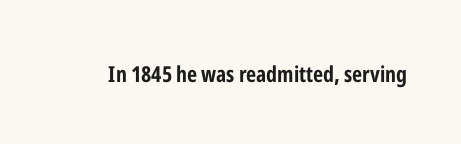
Q: Is the text bold? A: Yes.
Q: Is the text italic (slanted)? A: No, it is upright.
Q: Is the text underlined? A: No.
Q: Is the spacing between letters normal or unusually wide? A: Normal.
